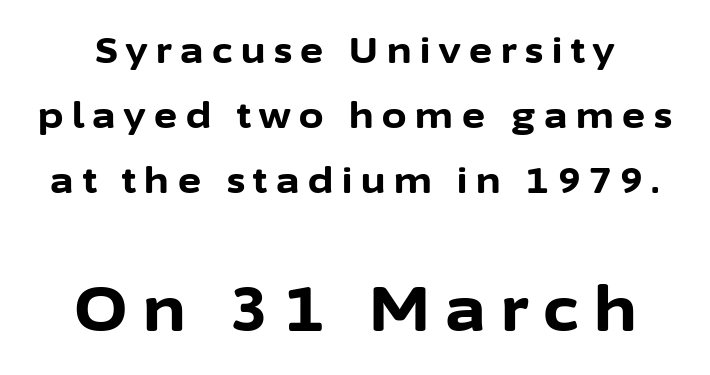
{"serif": "no", "italic": "no", "bold": "yes", "weight": "bold", "width": "normal", "stroke_contrast": "low", "x_height": "medium", "monospaced": "no", "underline": "no", "line_spacing_ratio": 1.86, "letter_spacing": "wide", "letter_spacing_em": 0.25, "larger_block": "second", "size_ratio": 1.74, "glyph_px": 61}
